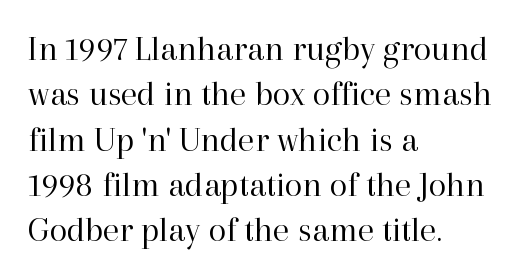
The rendering uses a moderate line-height, typical for paragraphs. Students, note that the glyphs here touch the page at normal intervals. Each row of text sits above clean, open space. The face used here is seriffed, in the tradition of book romans. These lines are rendered in a variable-pitch font.
